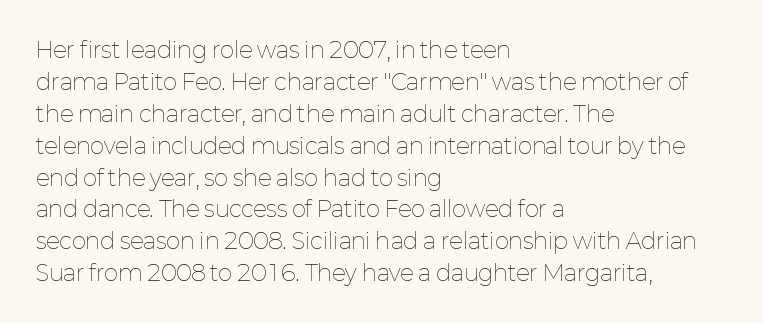
The image shows 22 px text type, upright; set left-aligned, normal line spacing (1.45x), normal letter spacing, not underlined.
